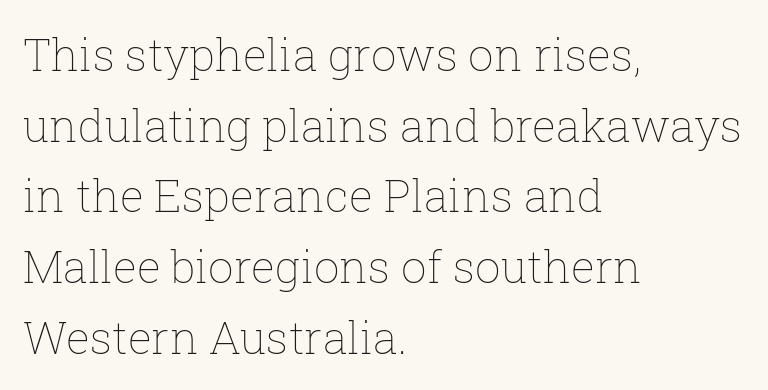
{"italic": "no", "bold": "no", "weight": "thin", "width": "normal", "stroke_contrast": "low", "x_height": "medium", "monospaced": "no", "underline": "no", "align": "left", "line_spacing": "normal", "line_spacing_ratio": 1.57, "letter_spacing": "normal", "letter_spacing_em": 0.0, "glyph_px": 45}
